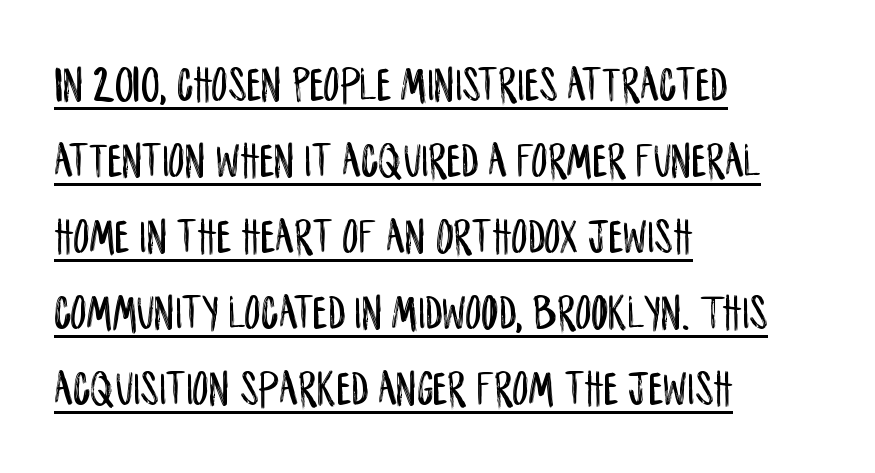
{"serif": "no", "italic": "no", "width": "condensed", "stroke_contrast": "low", "x_height": "large", "monospaced": "no", "underline": "yes", "align": "left", "line_spacing": "normal", "line_spacing_ratio": 1.52, "letter_spacing": "normal", "letter_spacing_em": 0.0, "glyph_px": 50}
